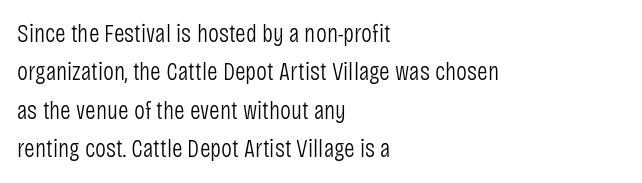
Q: Is the text bold? A: No.
Q: Is the text italic (slanted)? A: No, it is upright.
Q: Is the text underlined? A: No.
Q: How is the paragraph aligned? A: Left-aligned.
Q: Is the spacing between letters normal or unusually wide? A: Normal.
Q: Is the spacing between lines tight, normal or loose? A: Normal.
